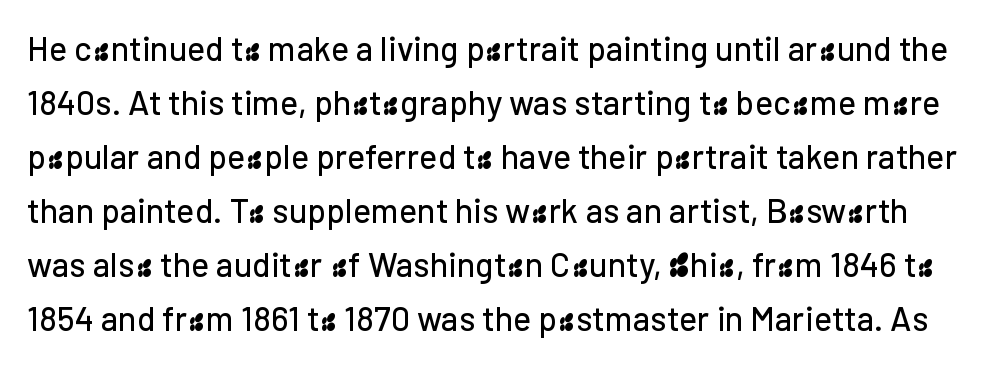
{"serif": "no", "italic": "no", "width": "normal", "stroke_contrast": "low", "x_height": "medium", "monospaced": "no", "underline": "no", "line_spacing": "normal", "line_spacing_ratio": 1.59, "letter_spacing": "normal", "letter_spacing_em": 0.0, "glyph_px": 34}
